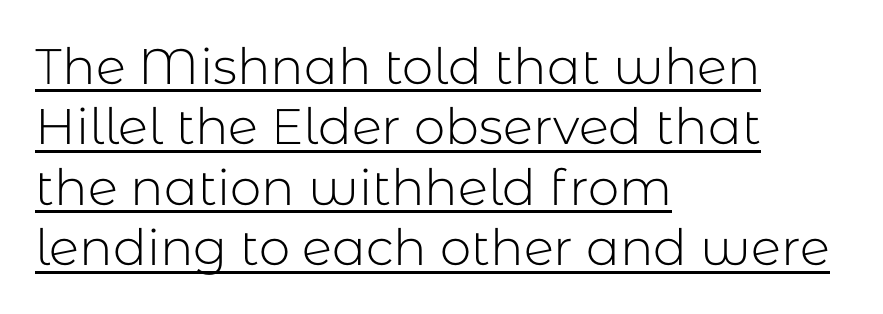
Q: Is the text bold? A: No.
Q: Is the text italic (slanted)? A: No, it is upright.
Q: Is the typeface a serif or a sans-serif typeface? A: Sans-serif.
Q: Is the text underlined? A: Yes.
Q: How is the paragraph aligned? A: Left-aligned.
Q: Is the spacing between letters normal or unusually wide? A: Normal.
Q: Width (condensed, normal, or wide)? A: Normal.
Q: Stroke contrast? A: Low.
Q: x-height? A: Medium.
Q: Monospaced? A: No.
